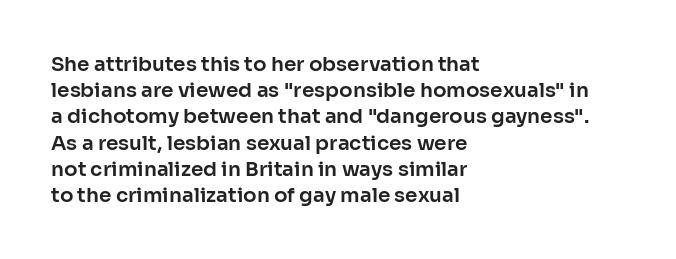
Q: Is the text italic (slanted)? A: No, it is upright.
Q: Is the text underlined? A: No.
Q: How is the paragraph aligned? A: Left-aligned.
Q: Is the spacing between letters normal or unusually wide? A: Normal.
Q: Is the spacing between lines tight, normal or loose? A: Normal.
